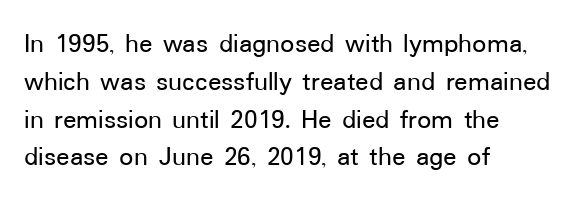
Posture: vertical. Standard letterfit; no display-style spreading of the glyphs. The zone under the glyphs is completely vacant. Each letter keeps its own natural width here, so spacing adapts to shape.
